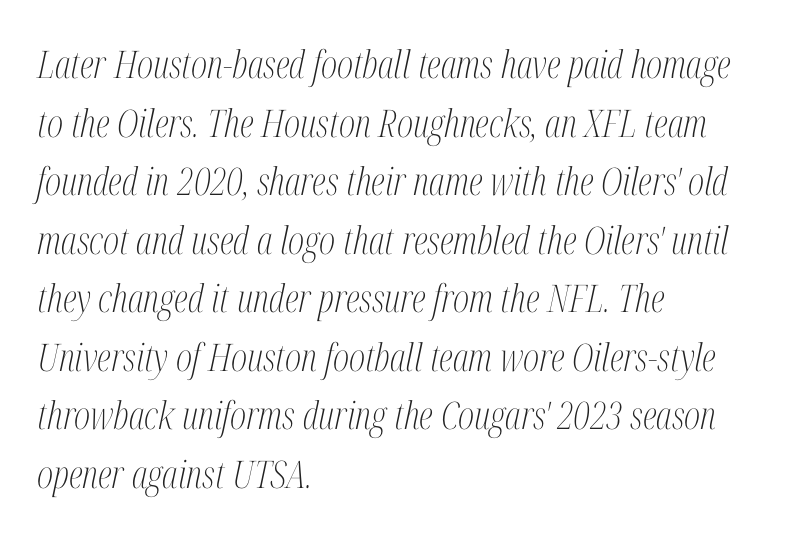
You could not count columns in this text — the font is proportionally spaced. The rendering uses a moderate line-height, typical for paragraphs. These glyphs show unthickened strokes, regular width or finer. Every character sits at an angle, as italics do. Is the letter spacing exaggerated? No — it looks like the ordinary default. Compared with a centered layout, this one pins lines to the left instead.
